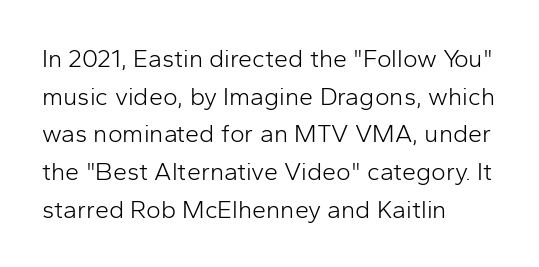
The image shows 25 px text type, upright; set left-aligned, normal line spacing (1.51x), normal letter spacing, not underlined.
